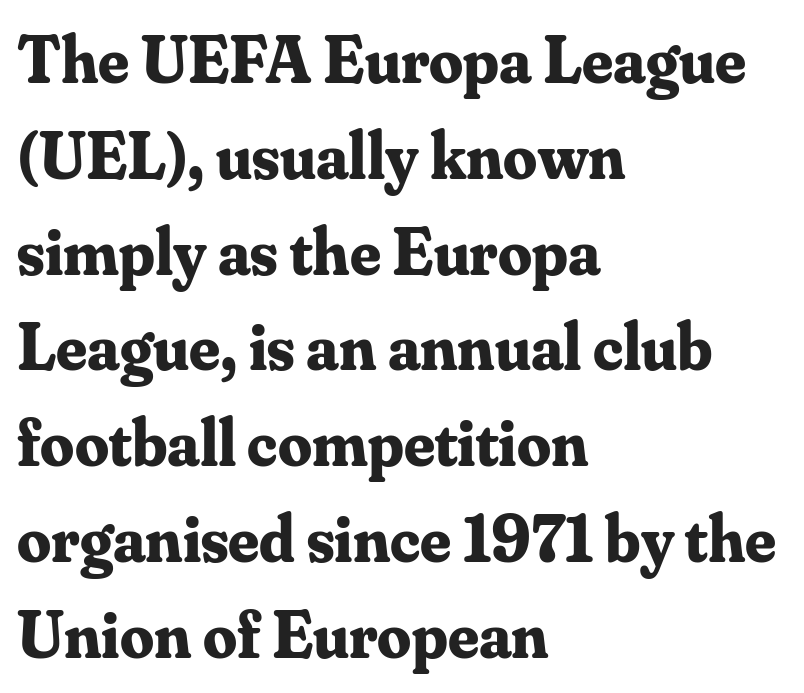
Q: Is the text bold? A: Yes.
Q: Is the text italic (slanted)? A: No, it is upright.
Q: Is the typeface a serif or a sans-serif typeface? A: Serif.
Q: Is the text underlined? A: No.
Q: How is the paragraph aligned? A: Left-aligned.
Q: Is the spacing between letters normal or unusually wide? A: Normal.
Q: Is the spacing between lines tight, normal or loose? A: Normal.
Q: Width (condensed, normal, or wide)? A: Normal.
Q: Stroke contrast? A: Medium.
Q: x-height? A: Small.
Q: Monospaced? A: No.
